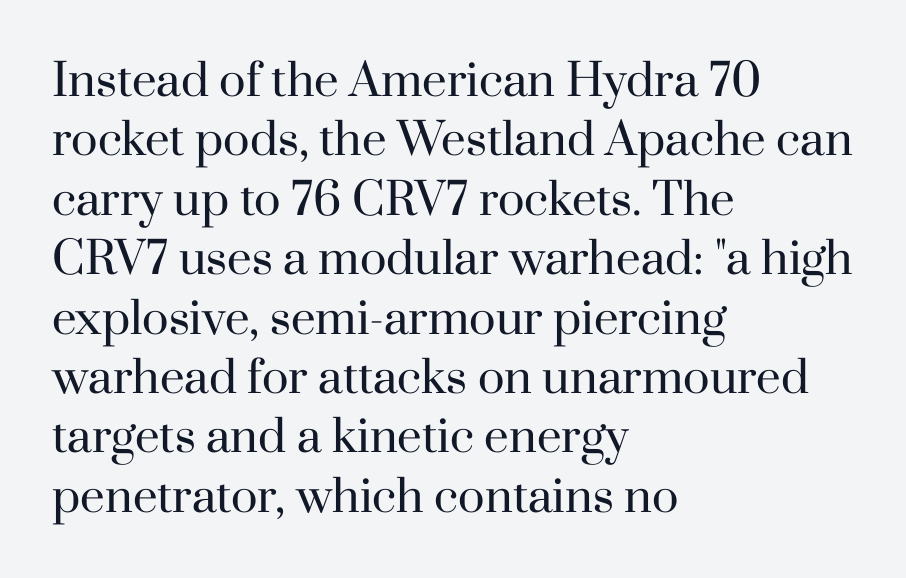
{"serif": "yes", "italic": "no", "bold": "no", "weight": "regular", "width": "normal", "stroke_contrast": "high", "x_height": "small", "monospaced": "no", "underline": "no", "align": "left", "line_spacing": "normal", "line_spacing_ratio": 1.35, "letter_spacing": "normal", "letter_spacing_em": 0.0, "glyph_px": 44}
